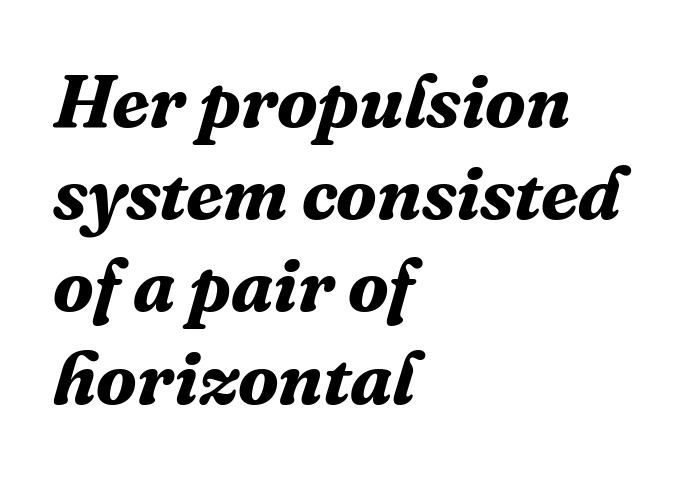
The image shows 75 px bold serif type, italic (leaning right); set left-aligned, line spacing 1.23x, normal letter spacing, not underlined; medium stroke contrast and a medium x-height.
